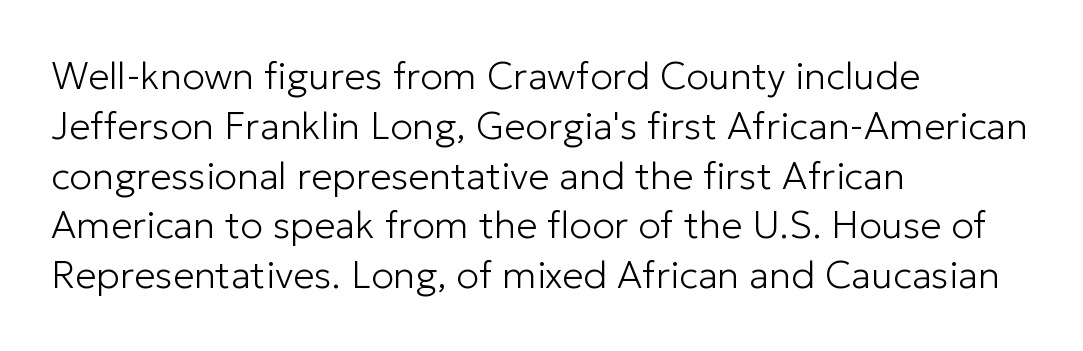
Stroke mass is kept to a normal reading level or below. Character widths vary here, with narrow letters taking less room than wide ones. The lettering holds an erect, upright posture throughout. A student would call this left alignment; a typographer would say flush left, rag right. Honestly, there is no underline to notice here at all. The tracking reads as untouched default to a designer's eye.
